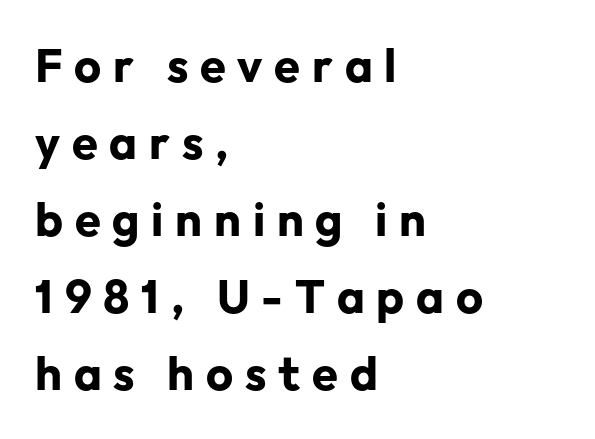
Type style note: lacks serifs. Which margin do the lines hug? The left one — the right edge is uneven. This sample has the flowing, uneven cadence of proportional lettering. Display-style spreading of the glyphs; the letterfit is very open.
